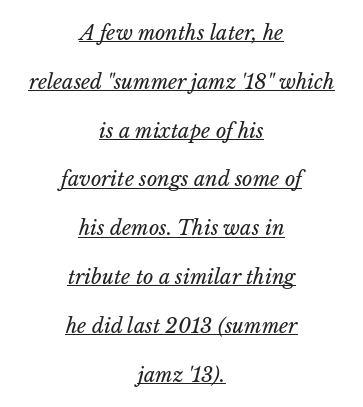
The image shows 20 px text type, italic (leaning right); set centered, loose line spacing (2.44x), normal letter spacing, underlined.
